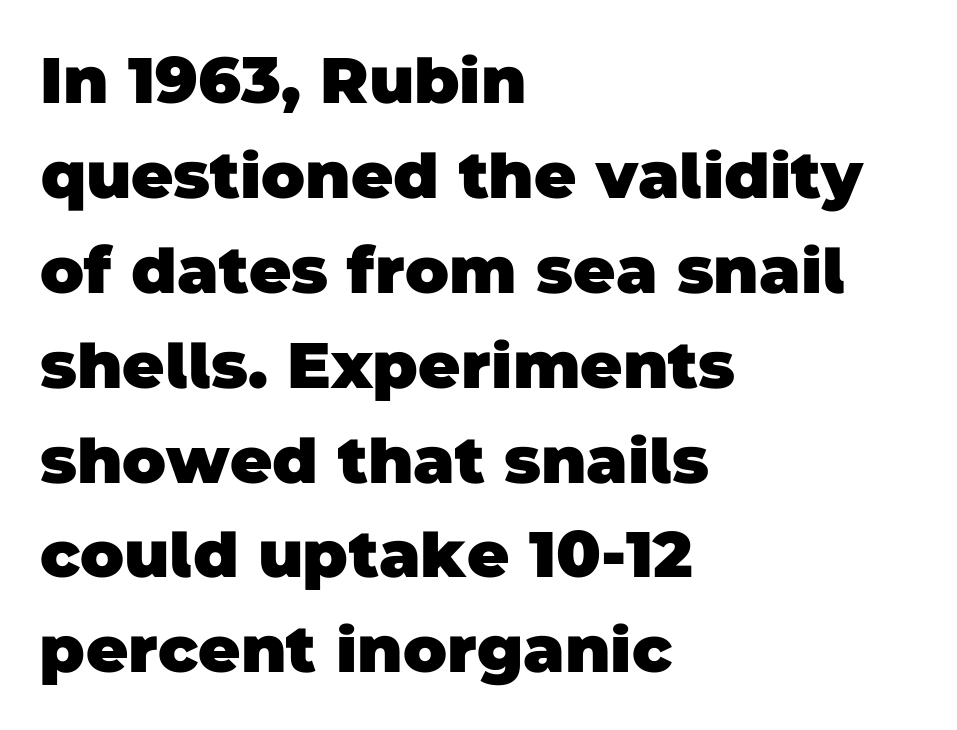
Do the characters align in a grid? No, the font is proportional. Heft: maximum for text — a bold. Layout note: lines flush left. The letters sit at their default tracking, neither squeezed nor spread. Does the type have serifs? No, each stem ends abruptly. What's the leading like? Ordinary, nothing unusual.
